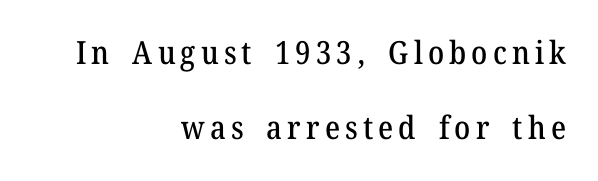
A clean baseline with only descenders dipping below it. Leading is clearly above the norm, producing a sparse column. Which margin do the lines hug? The right one — the left edge is uneven. Does the lettering tilt? It doesn't — this is upright.
